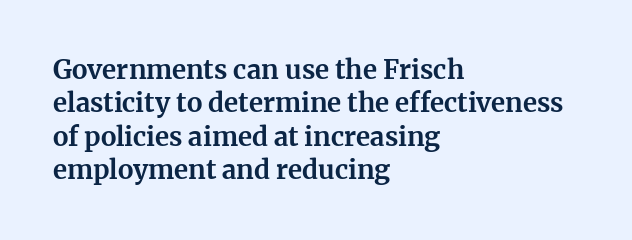
Q: Is the text bold? A: Yes.
Q: Is the text italic (slanted)? A: No, it is upright.
Q: Is the text underlined? A: No.
Q: How is the paragraph aligned? A: Left-aligned.
Q: Is the spacing between letters normal or unusually wide? A: Normal.
Q: Is the spacing between lines tight, normal or loose? A: Normal.
